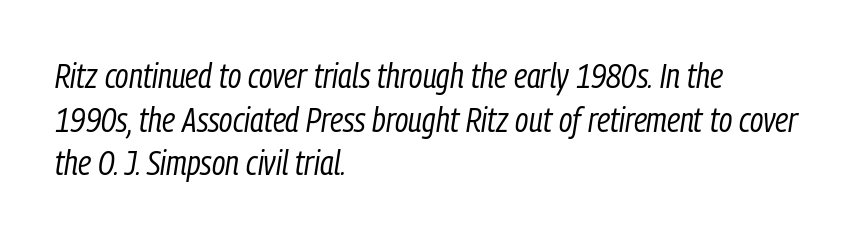
Q: Is the text bold? A: No.
Q: Is the text italic (slanted)? A: Yes, it leans right by about 9 degrees.
Q: Is the text underlined? A: No.
Q: How is the paragraph aligned? A: Left-aligned.
Q: Is the spacing between letters normal or unusually wide? A: Normal.
Q: Is the spacing between lines tight, normal or loose? A: Normal.
Q: Width (condensed, normal, or wide)? A: Condensed.
Q: Stroke contrast? A: Low.
Q: x-height? A: Medium.
Q: Monospaced? A: No.
